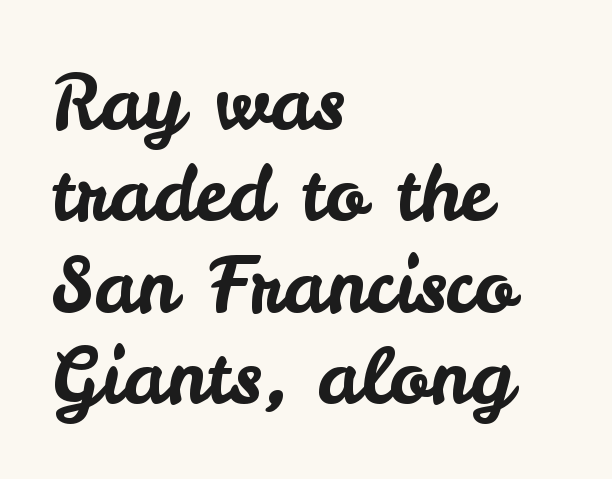
These lines are rendered in a variable-pitch font. This rendering features lettering with no underline. Letterform terminals end flat and unadorned throughout the passage. The typesetter chose a ragged-right arrangement here.
